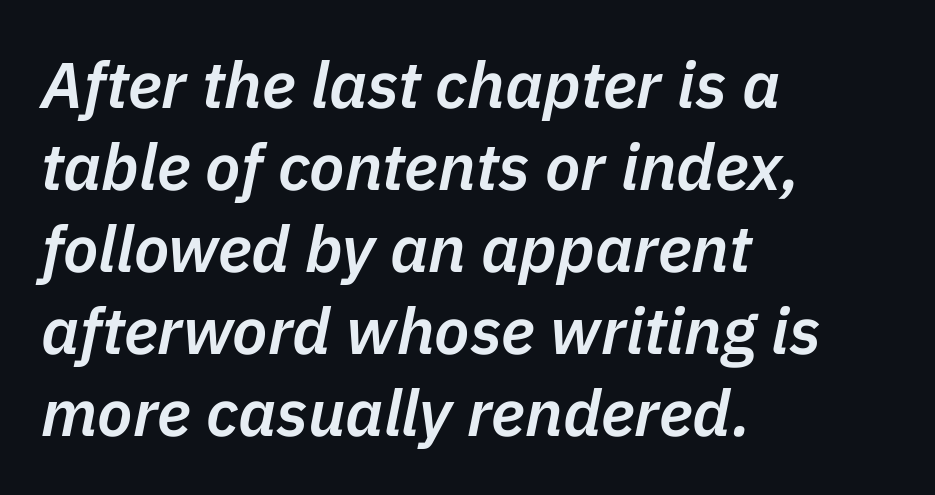
The image shows 65 px semibold type, italic (leaning right); set left-aligned, normal line spacing (1.26x), normal letter spacing, not underlined; low stroke contrast and a medium x-height.
